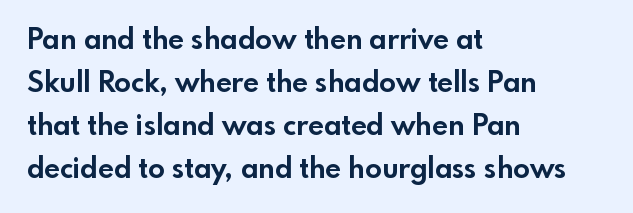
Q: Is the text bold? A: Yes.
Q: Is the text italic (slanted)? A: No, it is upright.
Q: Is the typeface a serif or a sans-serif typeface? A: Sans-serif.
Q: Is the text underlined? A: No.
Q: How is the paragraph aligned? A: Left-aligned.
Q: Is the spacing between letters normal or unusually wide? A: Normal.
Q: Is the spacing between lines tight, normal or loose? A: Normal.
Q: Width (condensed, normal, or wide)? A: Normal.
Q: x-height? A: Small.
Q: Monospaced? A: No.
